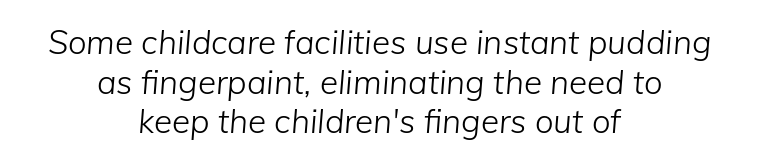
The passage shown is not bold in any degree. Students, note that the glyphs here touch the page at normal intervals. Spacing verdict: proportional, widths tailored to each character. It's the slanting kind of type. Letters rest on an invisible, unmarked baseline.
